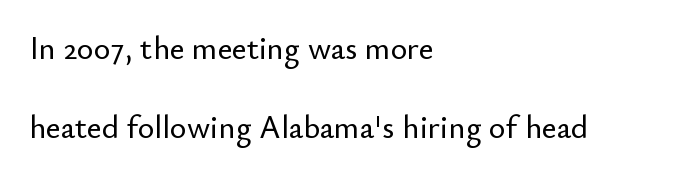
This sample is left-justified, so line endings fall wherever the words run out. Is the letter spacing exaggerated? No — it looks like the ordinary default. Proportional: the letters do not fall into vertical columns. Observe the absence of serifs on each vertical stroke in this sample. A typesetter would mark this as roman, not italic. Anything drawn beneath the words? Only blank space.
